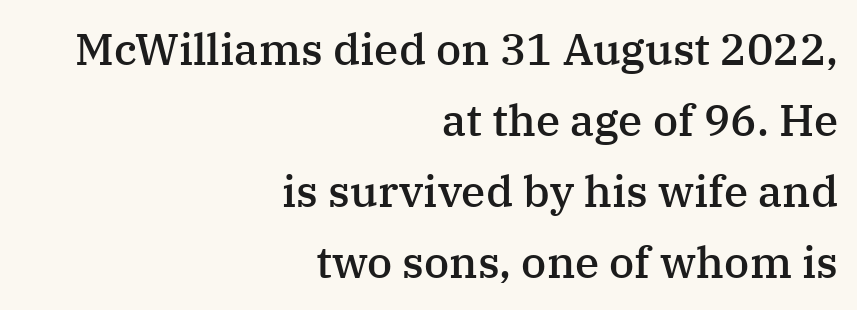
A serif font was chosen for this passage. Bold? Not quite — semibold, heavier than regular but stopping short. The paragraph has a hard right edge and a soft left edge. The face used here is rendered with its standard letterfit. One glance says typical: line gaps are just what's usual. The font's upright variant was chosen for this text.
